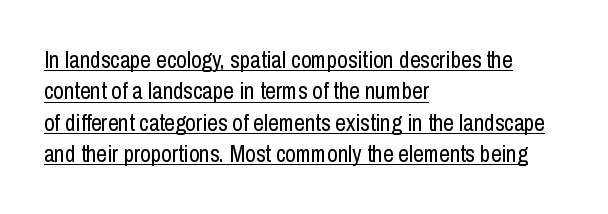
{"italic": "no", "bold": "no", "underline": "yes", "align": "left", "line_spacing": "normal", "line_spacing_ratio": 1.36, "letter_spacing": "normal", "letter_spacing_em": 0.0, "glyph_px": 23}
